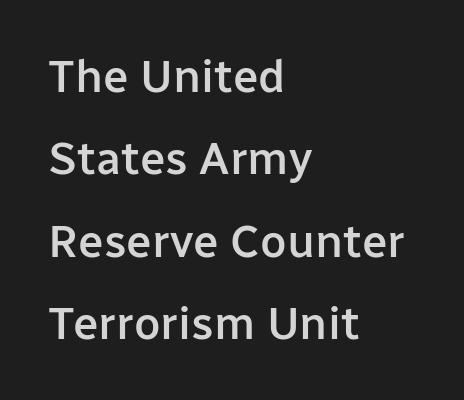
Q: Is the text bold? A: Semi-bold.
Q: Is the text italic (slanted)? A: No, it is upright.
Q: Is the typeface a serif or a sans-serif typeface? A: Sans-serif.
Q: Is the text underlined? A: No.
Q: How is the paragraph aligned? A: Left-aligned.
Q: Is the spacing between letters normal or unusually wide? A: Normal.
Q: Width (condensed, normal, or wide)? A: Normal.
Q: Stroke contrast? A: Low.
Q: x-height? A: Medium.
Q: Monospaced? A: No.
